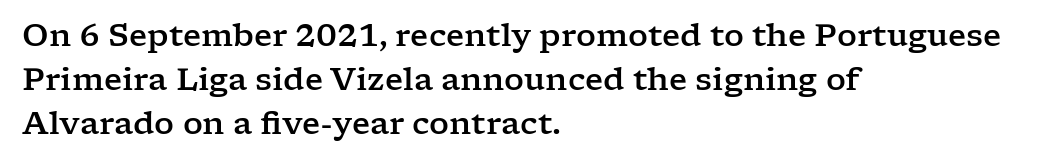
The image shows 31 px wide serif type, upright; set left-aligned, normal line spacing (1.42x), normal letter spacing, not underlined; low stroke contrast and a medium x-height.
